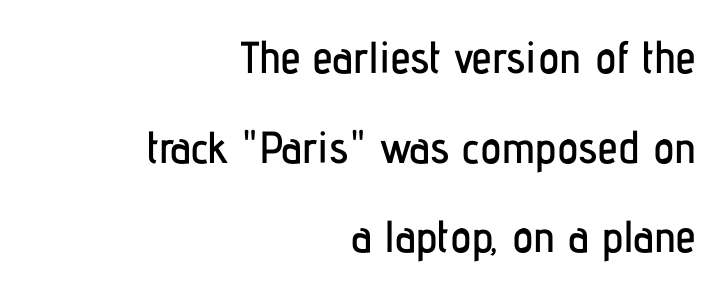
{"serif": "no", "italic": "no", "width": "condensed", "stroke_contrast": "low", "x_height": "medium", "monospaced": "no", "underline": "no", "align": "right", "line_spacing": "loose", "line_spacing_ratio": 1.99, "letter_spacing": "normal", "letter_spacing_em": 0.0, "glyph_px": 45}
